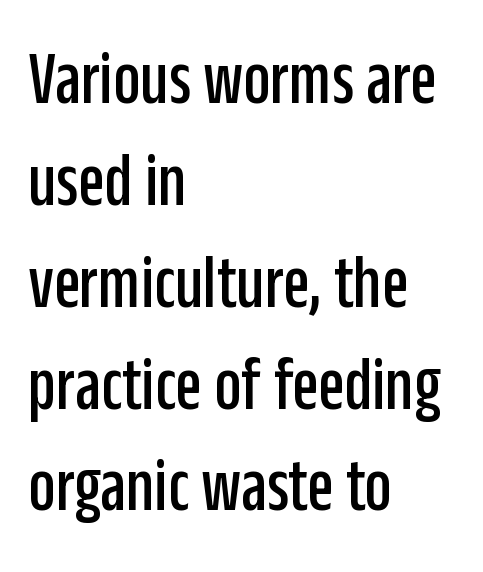
The image shows 76 px condensed sans-serif type, upright; set left-aligned, normal line spacing (1.34x), normal letter spacing, not underlined; low stroke contrast and a large x-height.
